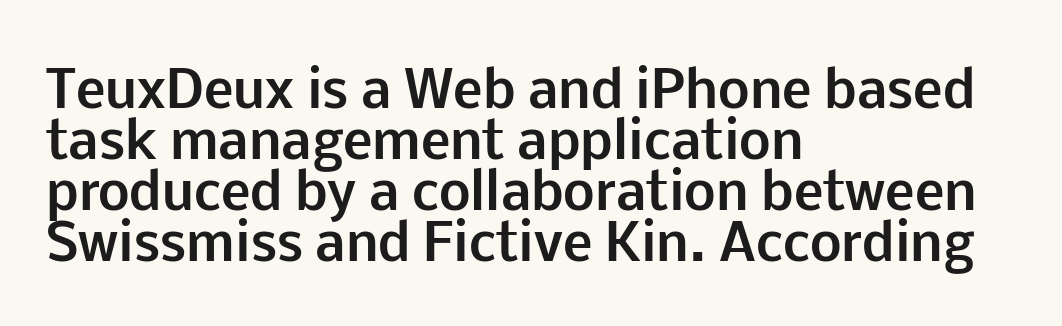
{"serif": "no", "italic": "no", "bold": "yes", "weight": "bold", "width": "normal", "stroke_contrast": "low", "x_height": "medium", "monospaced": "no", "underline": "no", "align": "left", "line_spacing": "tight", "line_spacing_ratio": 1.02, "letter_spacing": "normal", "letter_spacing_em": 0.0, "glyph_px": 50}
